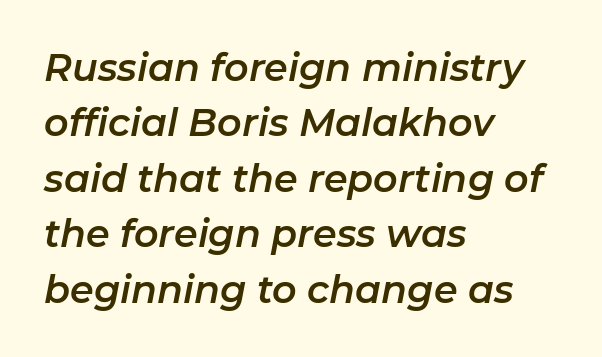
Q: Is the text italic (slanted)? A: Yes, it leans right by about 11 degrees.
Q: Is the text underlined? A: No.
Q: How is the paragraph aligned? A: Left-aligned.
Q: Is the spacing between letters normal or unusually wide? A: Normal.
Q: Is the spacing between lines tight, normal or loose? A: Normal.
Q: Width (condensed, normal, or wide)? A: Normal.
Q: Stroke contrast? A: Low.
Q: x-height? A: Medium.
Q: Monospaced? A: No.
